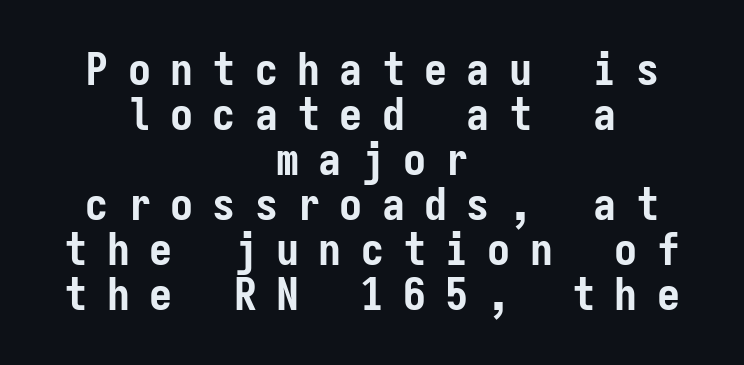
{"serif": "no", "italic": "no", "bold": "yes", "weight": "semibold", "width": "condensed", "stroke_contrast": "low", "x_height": "medium", "monospaced": "yes", "underline": "no", "align": "center", "line_spacing": "tight", "line_spacing_ratio": 0.98, "letter_spacing": "wide", "letter_spacing_em": 0.42, "glyph_px": 46}
